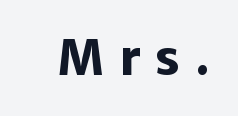
Q: Is the text bold? A: Yes.
Q: Is the text italic (slanted)? A: No, it is upright.
Q: Is the typeface a serif or a sans-serif typeface? A: Sans-serif.
Q: Is the text underlined? A: No.
Q: Is the spacing between letters normal or unusually wide? A: Unusually wide.
Q: Width (condensed, normal, or wide)? A: Normal.
Q: Stroke contrast? A: Low.
Q: x-height? A: Medium.
Q: Monospaced? A: No.
